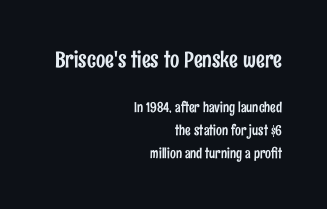
The image shows 22 px text type, upright; set right-aligned, normal line spacing (1.63x), normal letter spacing, not underlined; the first (top) block is 1.57x larger.
